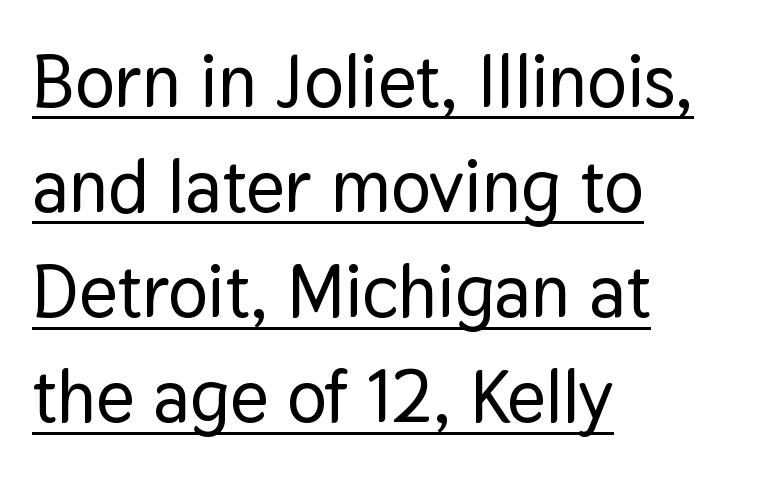
The image shows 74 px sans-serif type, upright; set left-aligned, normal line spacing (1.42x), normal letter spacing, underlined; low stroke contrast and a medium x-height.
